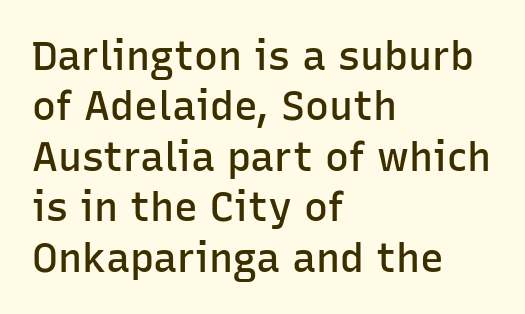
The image shows 40 px semibold sans-serif type, upright; set left-aligned, normal line spacing (1.26x), normal letter spacing, not underlined; low stroke contrast and a medium x-height.
